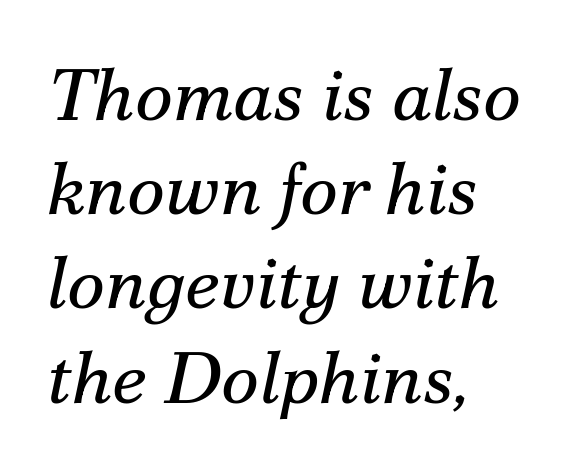
The image shows 73 px regular-weight serif type, italic (leaning right); set left-aligned, normal line spacing (1.29x), normal letter spacing, not underlined; medium stroke contrast and a small x-height.
